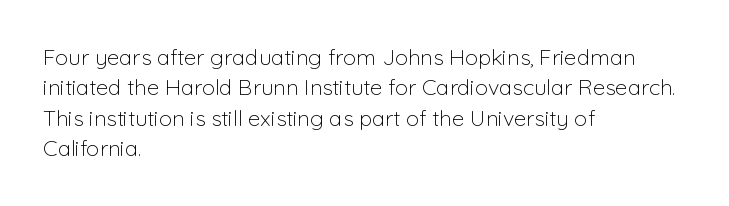
A quiet, ordinary-to-light weight characterises the typeface. The text block is weighted toward the left margin, trailing off unevenly rightward. This rendering leaves character spacing at its baseline value. Characters remain perfectly vertical along every line. The strip under each line holds only bare page.
